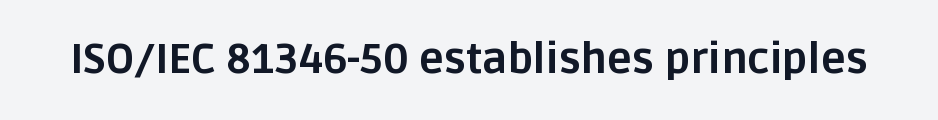
{"serif": "no", "italic": "no", "bold": "yes", "weight": "bold", "width": "normal", "stroke_contrast": "low", "x_height": "large", "monospaced": "no", "underline": "no", "letter_spacing": "normal", "letter_spacing_em": 0.0, "glyph_px": 42}
